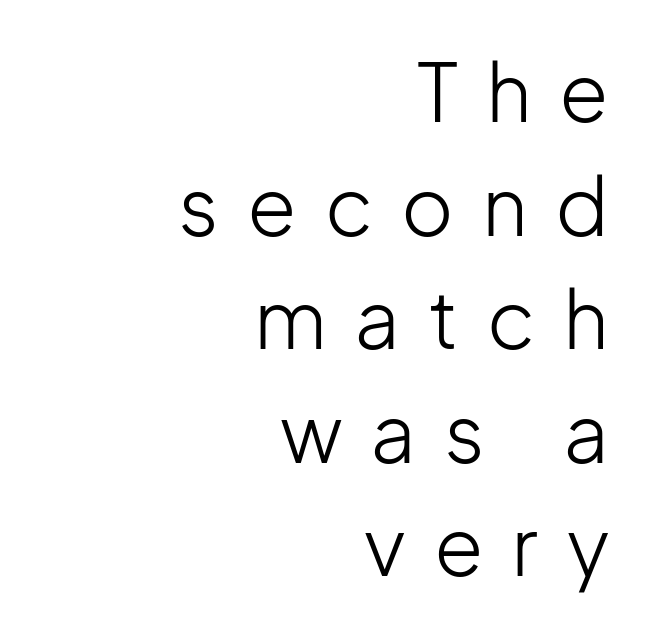
The compositor pushed each line to the right boundary. Is this a fixed-width face? No — the glyphs have proportional, varying widths. The type sits square on the baseline with zero lean. What stands out about the letter spacing? Its width — letters are far apart.
